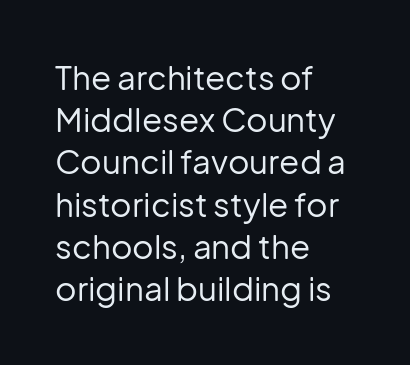
Descender tails drop into unmarked territory. You can tell from the bare stems that sans-serif type was used. Note the varied advance widths — an 'i' is clearly narrower than an 'm'. The letters look calm and open, with moderate or lighter stems. Quick note: not italic, upright. The letters sit at their default tracking, neither squeezed nor spread.
